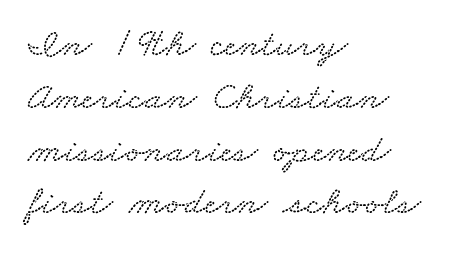
{"width": "wide", "stroke_contrast": "low", "x_height": "small", "monospaced": "no", "underline": "no", "align": "left", "line_spacing": "normal", "line_spacing_ratio": 1.32, "letter_spacing": "normal", "letter_spacing_em": 0.0, "glyph_px": 40}
